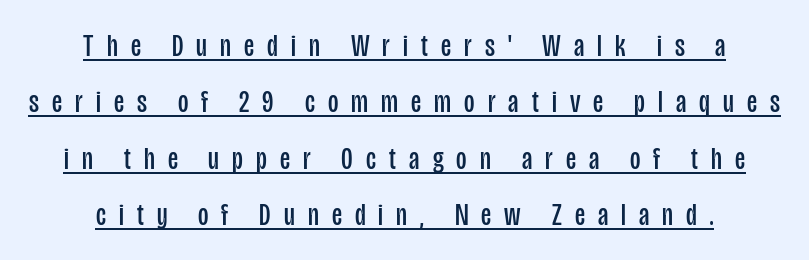
Q: Is the text bold? A: No.
Q: Is the text italic (slanted)? A: No, it is upright.
Q: Is the typeface a serif or a sans-serif typeface? A: Sans-serif.
Q: Is the text underlined? A: Yes.
Q: How is the paragraph aligned? A: Centered.
Q: Is the spacing between letters normal or unusually wide? A: Unusually wide.
Q: Width (condensed, normal, or wide)? A: Condensed.
Q: Stroke contrast? A: Low.
Q: x-height? A: Large.
Q: Monospaced? A: No.
